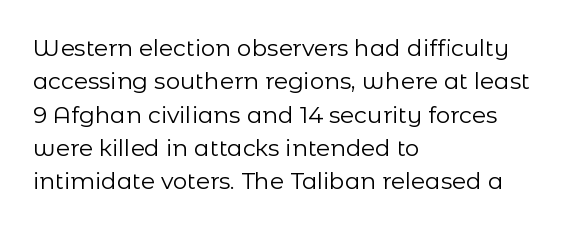
{"italic": "no", "bold": "no", "underline": "no", "align": "left", "line_spacing": "normal", "line_spacing_ratio": 1.45, "letter_spacing": "normal", "letter_spacing_em": 0.0, "glyph_px": 23}
